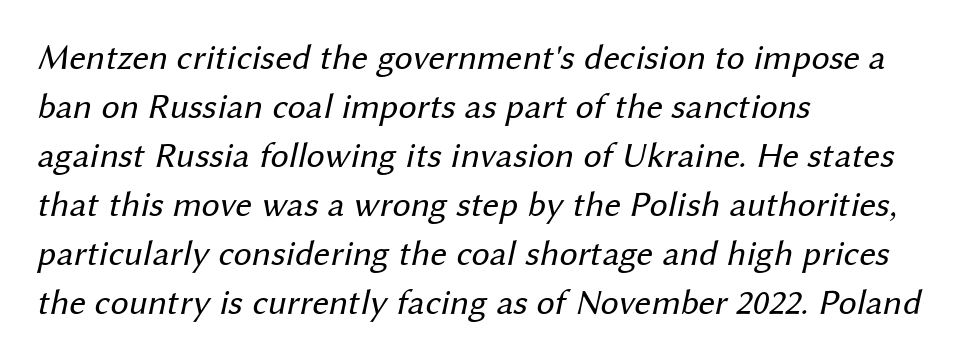
Compared with a typical body face, this is equally light or lighter still. The space beneath each line is pristine and unruled. Which margin do the lines hug? The left one — the right edge is uneven. Check where the strokes stop: nothing finishes them off — pure sans. A typesetter would call this proportional, since set widths differ per character.
